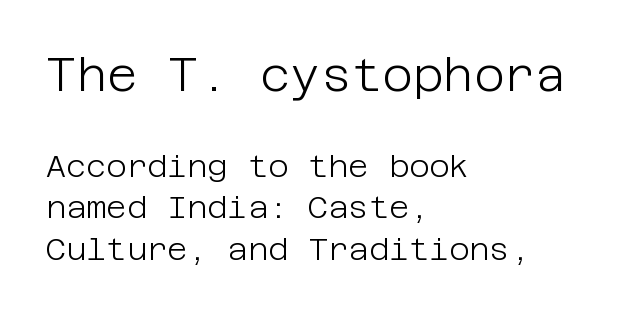
The image shows 47 px light sans-serif type, upright; set left-aligned, normal line spacing (1.34x), normal letter spacing, not underlined; the first (top) block is 1.52x larger; low stroke contrast and a large x-height.
